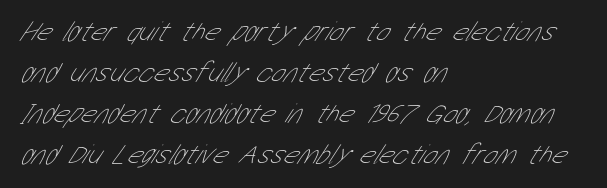
{"serif": "no", "bold": "no", "weight": "thin", "width": "condensed", "stroke_contrast": "low", "x_height": "medium", "monospaced": "no", "underline": "no", "align": "left", "line_spacing": "normal", "line_spacing_ratio": 1.46, "letter_spacing": "normal", "letter_spacing_em": 0.0, "glyph_px": 28}
